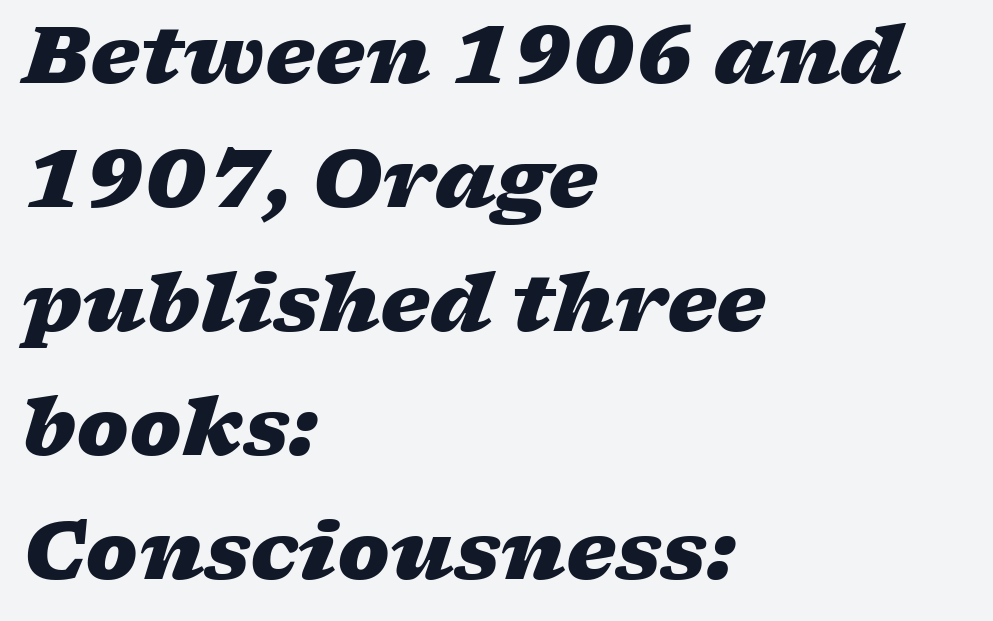
Q: Is the text bold? A: Yes.
Q: Is the text italic (slanted)? A: Yes, it leans right by about 17 degrees.
Q: Is the text underlined? A: No.
Q: How is the paragraph aligned? A: Left-aligned.
Q: Is the spacing between letters normal or unusually wide? A: Normal.
Q: Is the spacing between lines tight, normal or loose? A: Normal.
Q: Width (condensed, normal, or wide)? A: Wide.
Q: Stroke contrast? A: Low.
Q: x-height? A: Medium.
Q: Monospaced? A: No.
